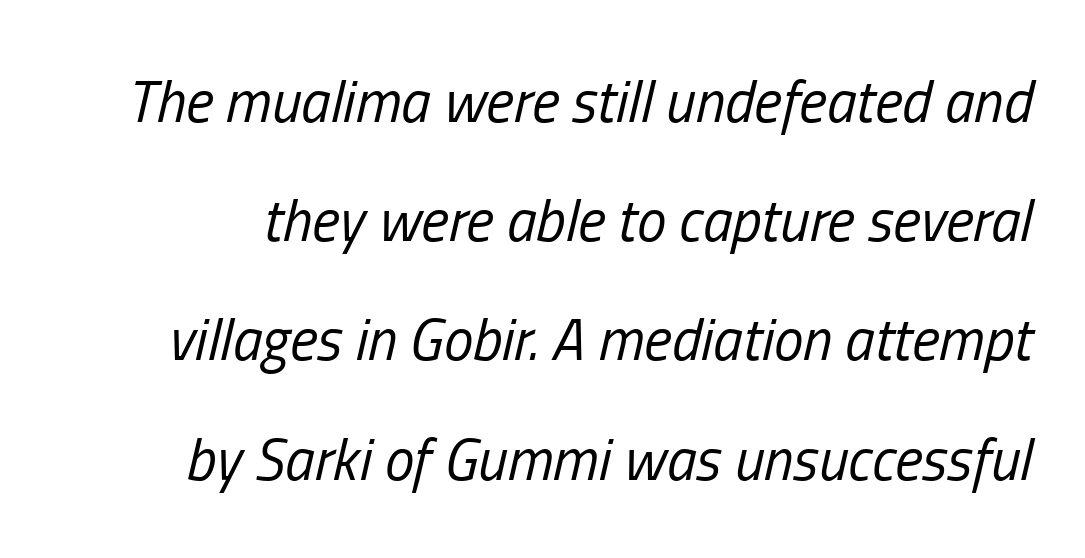
The image shows 59 px regular-weight, condensed type, italic (leaning right); set loose line spacing (2.02x), normal letter spacing, not underlined; low stroke contrast and a medium x-height.
